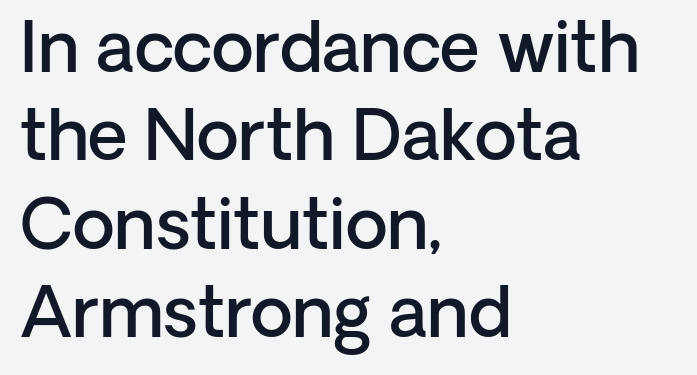
The image shows 69 px semibold sans-serif type, upright; set left-aligned, normal line spacing (1.28x), normal letter spacing, not underlined; low stroke contrast and a medium x-height.
